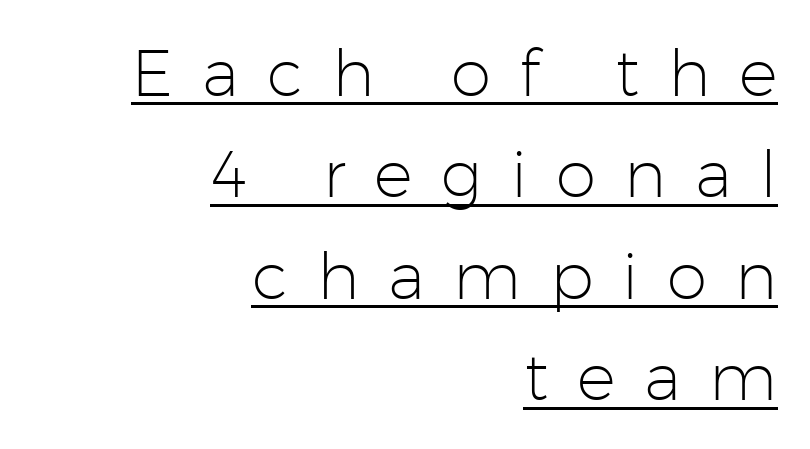
{"serif": "no", "italic": "no", "bold": "no", "weight": "light", "width": "normal", "stroke_contrast": "low", "x_height": "medium", "monospaced": "no", "underline": "yes", "align": "right", "line_spacing": "normal", "line_spacing_ratio": 1.56, "letter_spacing": "wide", "letter_spacing_em": 0.44, "glyph_px": 65}
